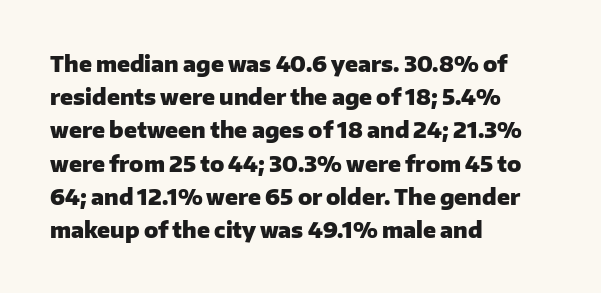
The font is running at its bold setting. Letters rest on an invisible, unmarked baseline. Students, note that the glyphs here touch the page at normal intervals. The rendering anchors every line to the left-hand side.
